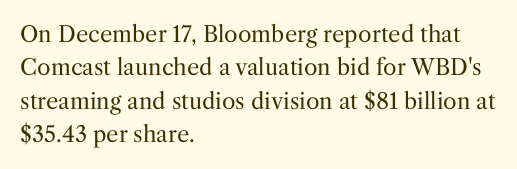
The image shows 22 px text type, upright; set left-aligned, normal line spacing (1.52x), normal letter spacing, not underlined.
